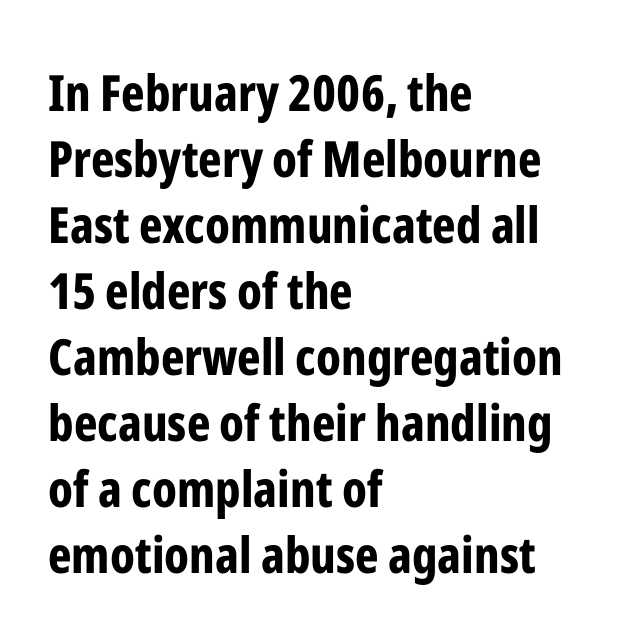
These lines stack with their left ends in a neat column. Does the weight exceed regular? Yes, all the way to bold. Note: no serifs on the glyphs. Decoration check: the copy has no underline. The letterforms sit shoulder to shoulder at normal distance. How would I describe the line gaps? Plain and ordinary.
